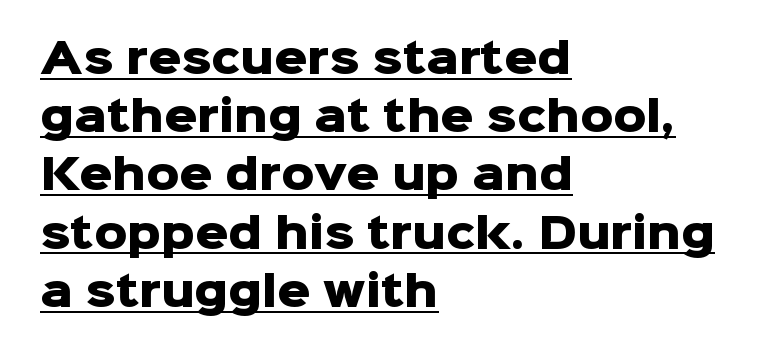
The image shows 41 px heavy sans-serif type, upright; set left-aligned, normal line spacing (1.42x), normal letter spacing, underlined; low stroke contrast and a medium x-height.
